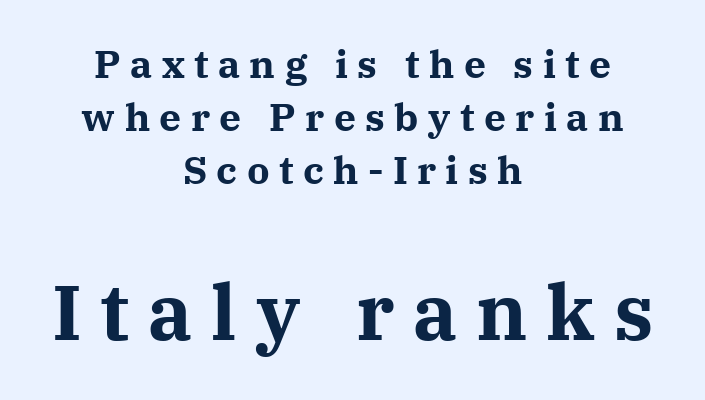
The setting favours the middle, as headings and verse often do. The letters advance in unequal steps, a hallmark of proportional type. These lines sit exactly where default settings would place them. The letters are bold, with thick, heavy strokes.
